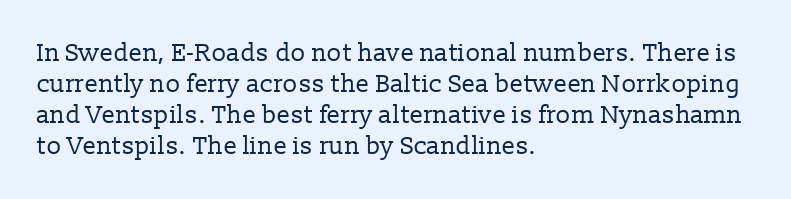
{"italic": "no", "bold": "no", "underline": "no", "align": "left", "line_spacing_ratio": 1.24, "letter_spacing": "normal", "letter_spacing_em": 0.0, "glyph_px": 25}
